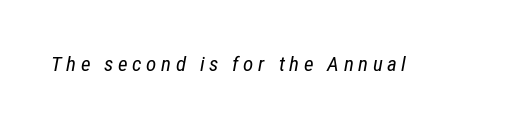
{"italic": "yes", "lean": "right", "slant_degrees": 12, "bold": "no", "underline": "no", "letter_spacing": "wide", "letter_spacing_em": 0.22, "glyph_px": 21}
